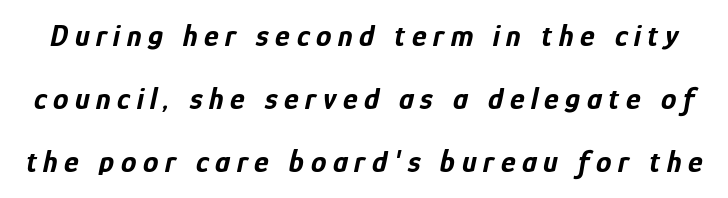
The image shows 31 px bold, condensed type, italic (leaning right); set loose line spacing (2.04x), unusually wide letter spacing (+0.21 em), not underlined; low stroke contrast and a medium x-height.
